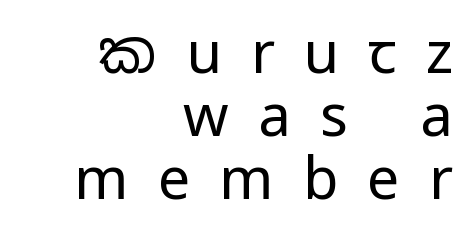
A flush-right, rag-left setting is used for this passage. Is this a heavy cut? Hardly; it is regular or lighter. This sample has the flowing, uneven cadence of proportional lettering. The type is letterspaced generously, with wide tracking. The foot of each line stays bare and open.
